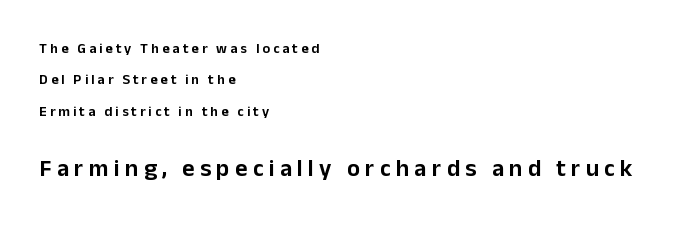
Underline: absent. Does the bottom block carry the larger type? Yes, it does. Observe the wide spacing: letters keep a clear distance from each other. One glance says open: line gaps are wider than usual.
